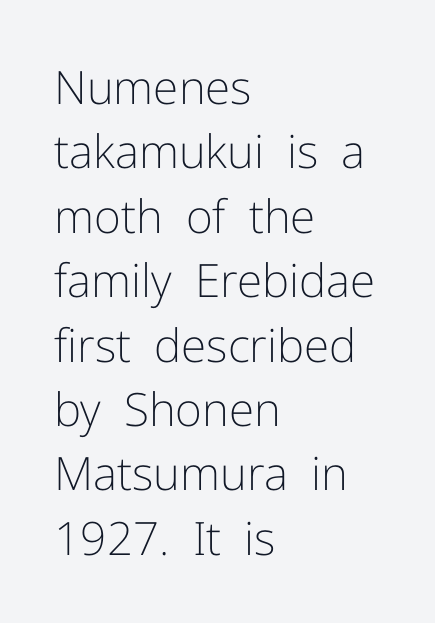
Stroke mass is kept to a normal reading level or below. Is the letter spacing exaggerated? No — it looks like the ordinary default. If you measured baseline to baseline, you'd find a middling distance. You could not count columns in this text — the font is proportionally spaced.
